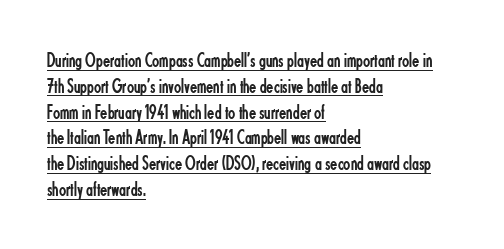
The image shows 21 px text type, upright; set left-aligned, line spacing 1.23x, normal letter spacing, underlined.
